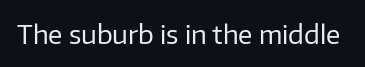
A roman cut, with each character standing at attention. Decoration check: the copy has no underline. The gaps between neighbouring characters are ordinary and unremarkable. Bold? No — there's no thickening of the strokes.
